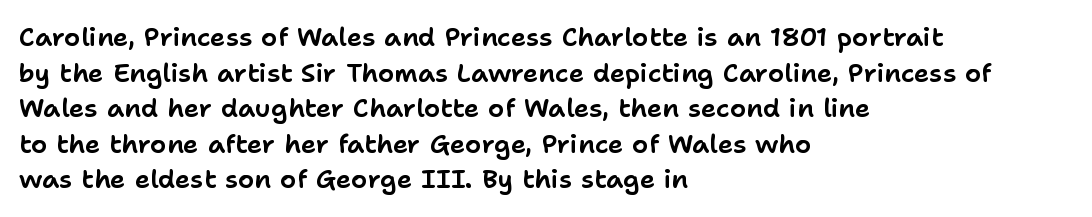
{"italic": "no", "underline": "no", "align": "left", "line_spacing": "normal", "line_spacing_ratio": 1.37, "letter_spacing": "normal", "letter_spacing_em": 0.0, "glyph_px": 26}
